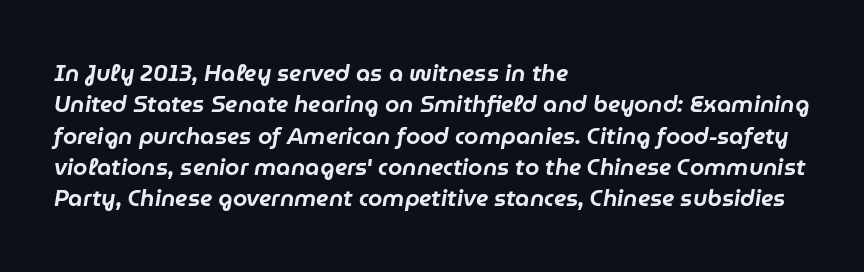
The lines sit at an ordinary, default distance from one another. One-word summary of the alignment: left. The passage shown has conventional tracking throughout. The string is rendered with underlining switched off.
